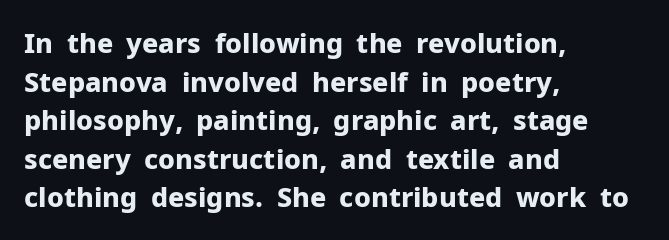
{"italic": "no", "bold": "yes", "underline": "no", "align": "left", "line_spacing": "normal", "line_spacing_ratio": 1.43, "letter_spacing": "normal", "letter_spacing_em": 0.0, "glyph_px": 27}
